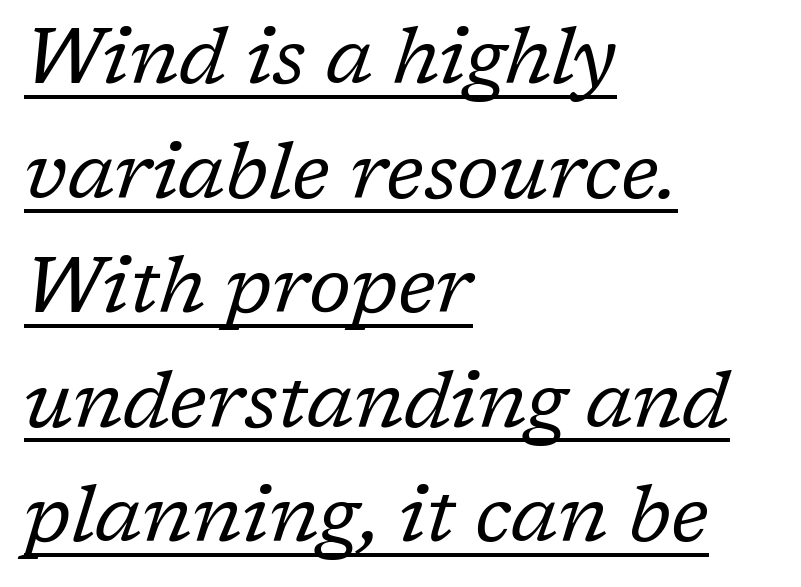
The image shows 79 px regular-weight serif type, italic (leaning right); set left-aligned, normal line spacing (1.45x), normal letter spacing, underlined; low stroke contrast and a medium x-height.
